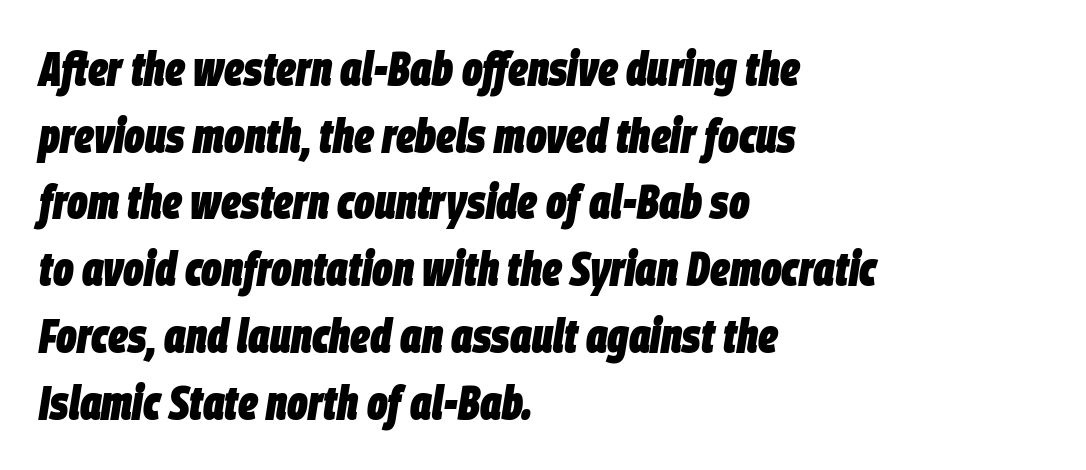
The image shows 48 px heavy, condensed type, italic (leaning right); set left-aligned, normal line spacing (1.39x), normal letter spacing, not underlined; low stroke contrast and a large x-height.
